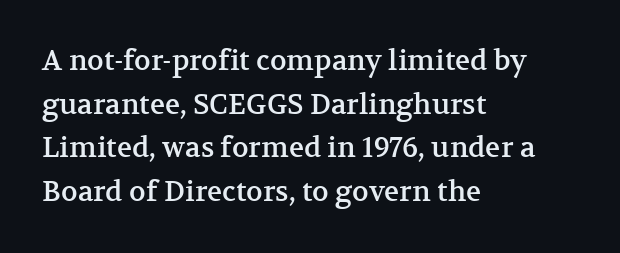
{"serif": "yes", "italic": "no", "width": "normal", "stroke_contrast": "medium", "x_height": "medium", "monospaced": "no", "underline": "no", "align": "left", "line_spacing": "normal", "line_spacing_ratio": 1.56, "letter_spacing": "normal", "letter_spacing_em": 0.0, "glyph_px": 28}
